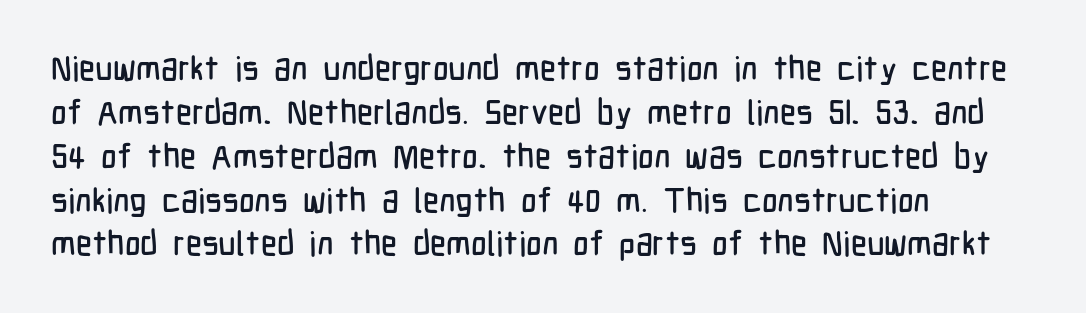
The image shows 34 px condensed sans-serif type, upright; set left-aligned, normal line spacing (1.29x), normal letter spacing, not underlined; low stroke contrast and a medium x-height.
